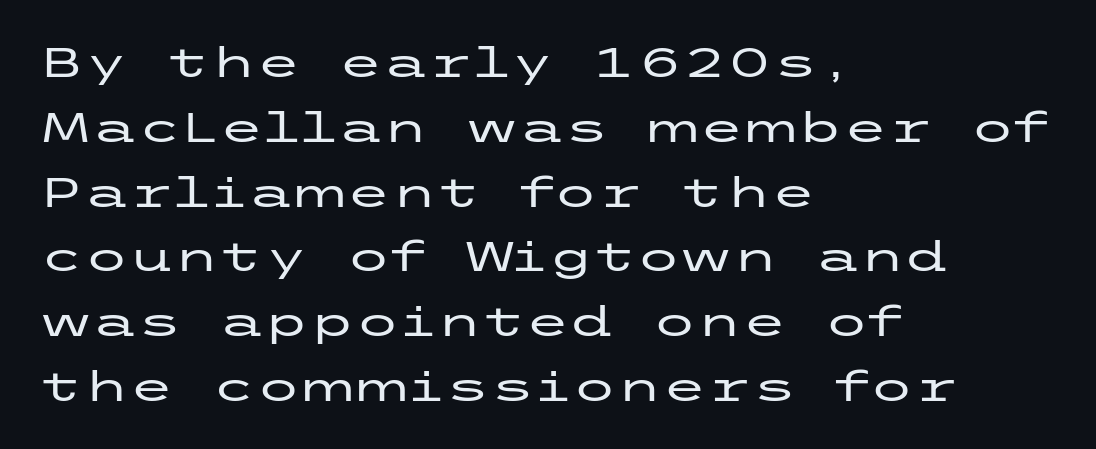
Observe the absence of serifs on each vertical stroke in this sample. A bare baseline throughout the passage. Ordinary non-slanted type is in use. Interline gaps are of average width in this sample. The setting favours the left margin, as ordinary paragraphs usually do.
